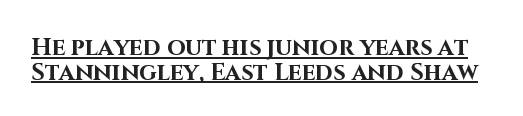
Q: Is the text bold? A: Yes.
Q: Is the text italic (slanted)? A: No, it is upright.
Q: Is the text underlined? A: Yes.
Q: Is the spacing between letters normal or unusually wide? A: Normal.
Q: Is the spacing between lines tight, normal or loose? A: Tight.
